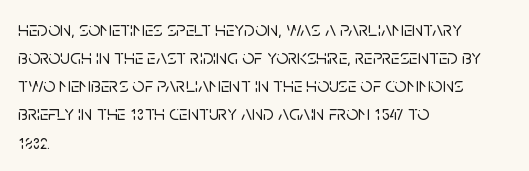
The image shows 21 px text type, upright; set left-aligned, normal line spacing (1.34x), normal letter spacing, not underlined.
